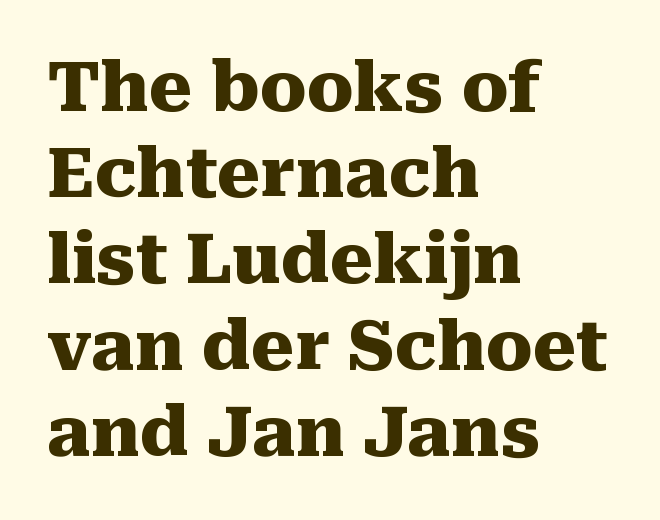
The image shows 69 px heavy serif type, upright; set left-aligned, normal line spacing (1.25x), normal letter spacing, not underlined; medium stroke contrast and a medium x-height.
